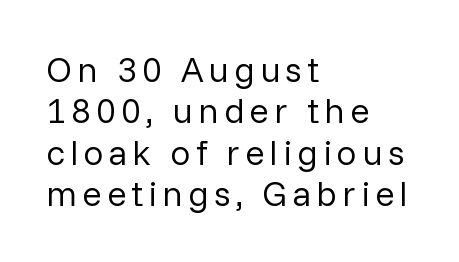
Is this a sans? Yes — the strokes have no serifs. Does the lettering tilt? It doesn't — this is upright. Type without underlining. A typesetter would call this proportional, since set widths differ per character. Horizontal bands of white between lines are thin slivers.
